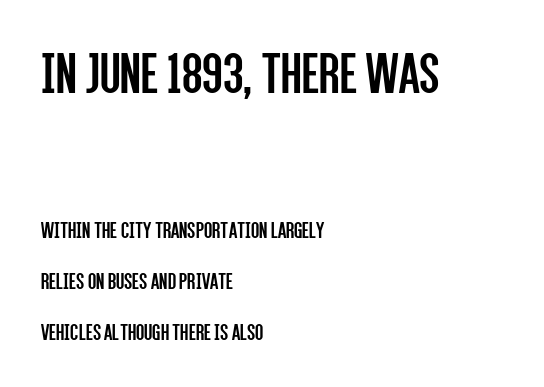
The image shows 60 px regular-weight, condensed sans-serif type, upright; set left-aligned, loose line spacing (2.13x), normal letter spacing, not underlined; the first (top) block is 2.5x larger; low stroke contrast and a large x-height.
